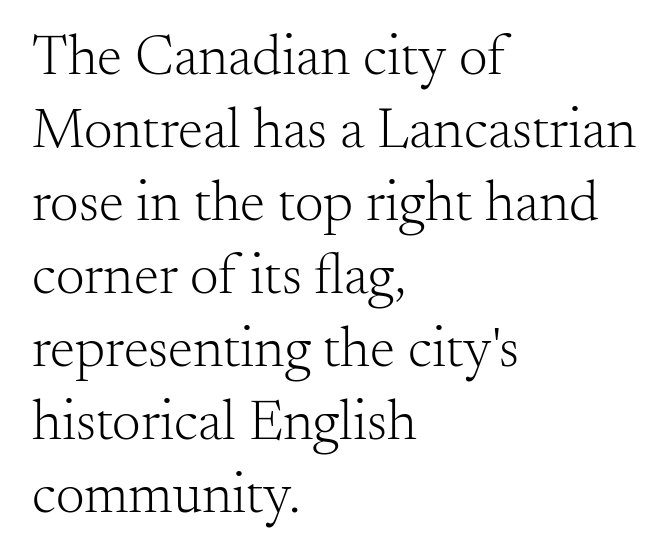
The image shows 57 px light serif type, upright; set left-aligned, normal line spacing (1.28x), normal letter spacing, not underlined; medium stroke contrast and a small x-height.
